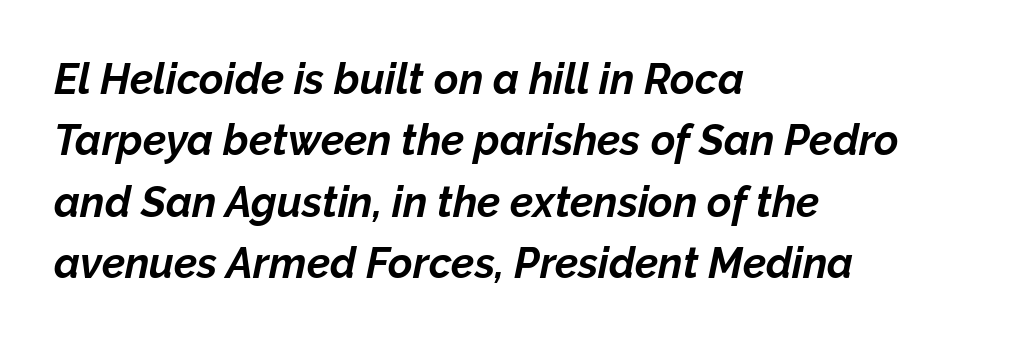
{"italic": "yes", "lean": "right", "slant_degrees": 12, "bold": "yes", "weight": "bold", "width": "normal", "stroke_contrast": "low", "x_height": "medium", "monospaced": "no", "underline": "no", "align": "left", "line_spacing": "normal", "line_spacing_ratio": 1.46, "letter_spacing": "normal", "letter_spacing_em": 0.0, "glyph_px": 42}
